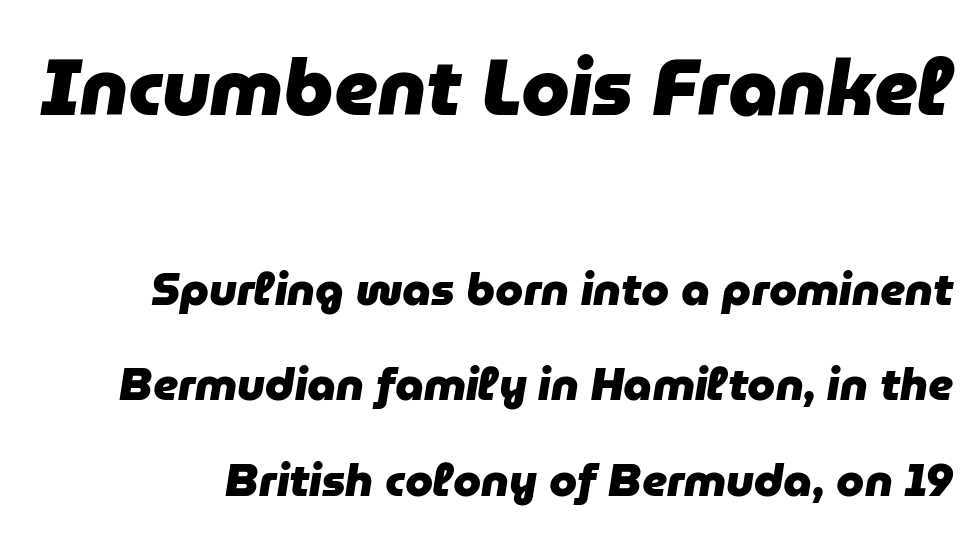
Looking at the ascenders, they clearly lean. Each new line begins a long way beneath the previous one. Descenders are the only things crossing below the line. The letterforms sit shoulder to shoulder at normal distance. Chunky letters — that's bold for sure. Note the varied advance widths — an 'i' is clearly narrower than an 'm'.
